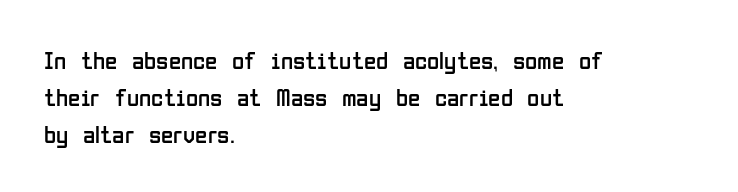
A typesetter would call this leading conventional body-copy spacing. Descender tails drop into unmarked territory. Visually the block forms a straight wall on the left and a jagged coastline on the right. Do the letters lean? They stand straight.
